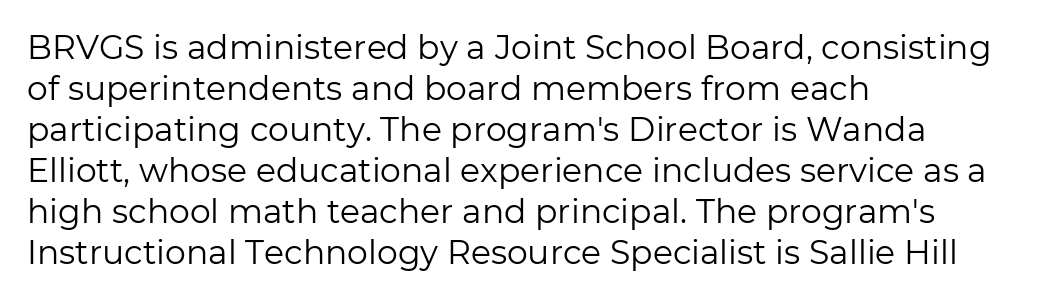
Do the characters align in a grid? No, the font is proportional. This sample uses plain, unmodified letter spacing. The lettering stays uniformly vertical, giving the passage a roman look. A bare baseline throughout the passage. Font category for this specimen: sans-serif. Ink coverage per letter is moderate at most.
